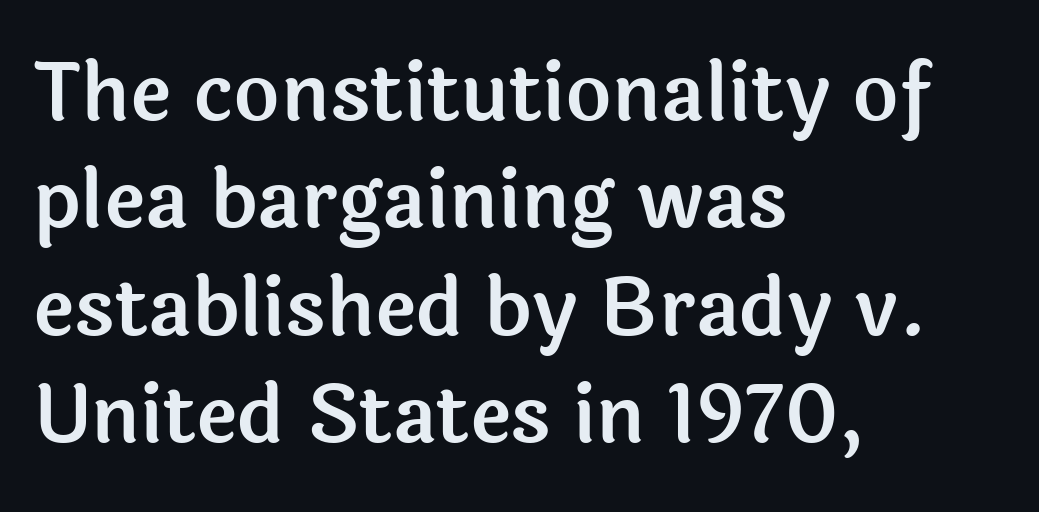
Where is the straight margin? On the left. The characters display no serif detailing; their extremities are plain. Glance below the letters and you will spot only blank space. Does the leading feel generous? No, just average.
